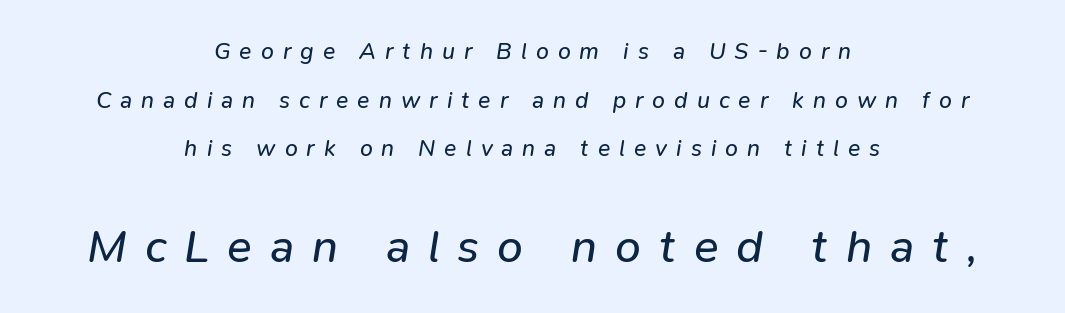
Q: Is the text bold? A: No.
Q: Is the text italic (slanted)? A: Yes, it leans right by about 9 degrees.
Q: Is the text underlined? A: No.
Q: How is the paragraph aligned? A: Centered.
Q: Is the spacing between letters normal or unusually wide? A: Unusually wide.
Q: Is the spacing between lines tight, normal or loose? A: Loose.
Q: Which block of text is set in a larger size, the first (top) or the second (bottom)? A: The second (bottom) one.
Q: Width (condensed, normal, or wide)? A: Normal.
Q: Stroke contrast? A: Low.
Q: x-height? A: Medium.
Q: Monospaced? A: No.
